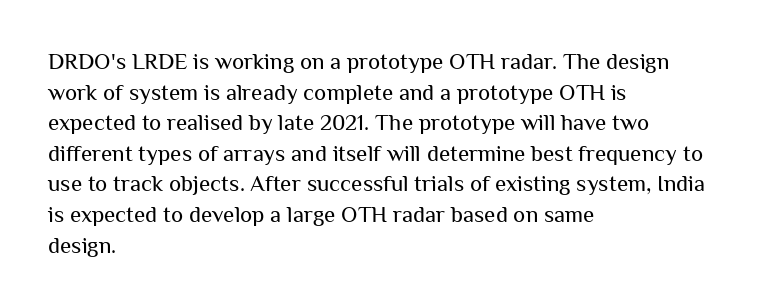
Vertical spacing — default. The text block is weighted toward the left margin, trailing off unevenly rightward. The baseline area is clear. These lines keep a tight, regular rhythm from letter to letter. No extra ink here — the face is not bold.
